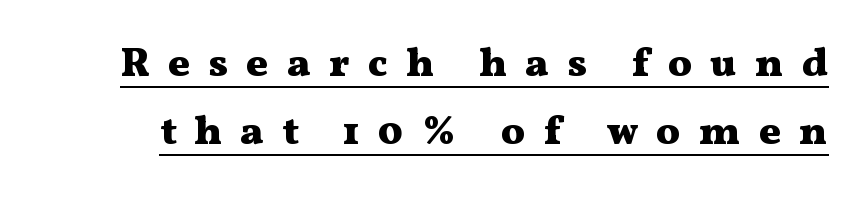
The image shows 40 px heavy, wide serif type, upright; set line spacing 1.71x, unusually wide letter spacing (+0.46 em), underlined; medium stroke contrast and a medium x-height.
